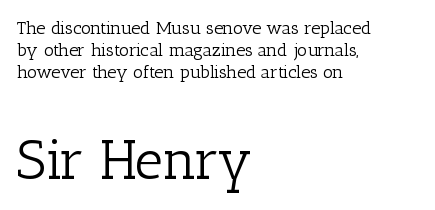
Q: Is the text bold? A: No.
Q: Is the text italic (slanted)? A: No, it is upright.
Q: Is the typeface a serif or a sans-serif typeface? A: Serif.
Q: Is the text underlined? A: No.
Q: How is the paragraph aligned? A: Left-aligned.
Q: Is the spacing between letters normal or unusually wide? A: Normal.
Q: Which block of text is set in a larger size, the first (top) or the second (bottom)? A: The second (bottom) one.
Q: Width (condensed, normal, or wide)? A: Normal.
Q: Stroke contrast? A: Low.
Q: x-height? A: Medium.
Q: Monospaced? A: No.
